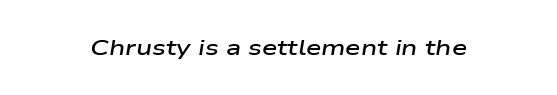
Q: Is the text bold? A: Semi-bold.
Q: Is the text italic (slanted)? A: Yes, it leans right by about 9 degrees.
Q: Is the text underlined? A: No.
Q: Is the spacing between letters normal or unusually wide? A: Normal.
